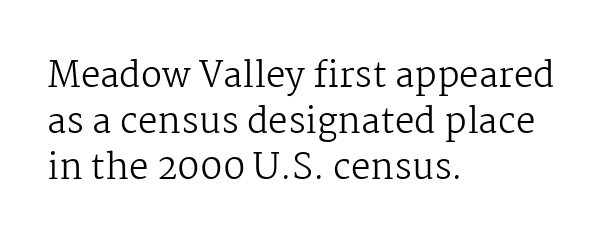
The image shows 35 px regular-weight serif type, upright; set left-aligned, normal line spacing (1.31x), normal letter spacing, not underlined; medium stroke contrast and a medium x-height.
